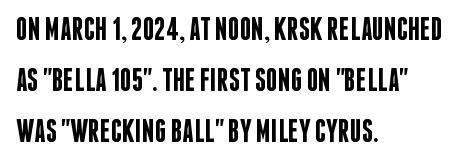
{"serif": "no", "italic": "no", "bold": "semi", "weight": "semibold", "width": "condensed", "stroke_contrast": "low", "x_height": "large", "monospaced": "no", "underline": "no", "align": "left", "line_spacing": "normal", "line_spacing_ratio": 1.6, "letter_spacing": "normal", "letter_spacing_em": 0.0, "glyph_px": 32}
